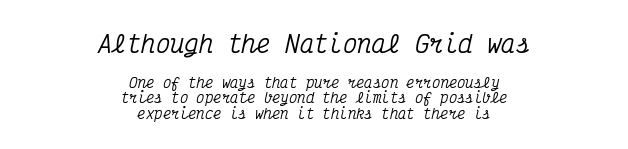
The image shows 24 px text type, italic (leaning right); set centered, tight line spacing (1.11x), normal letter spacing, not underlined; the first (top) block is 1.71x larger.
